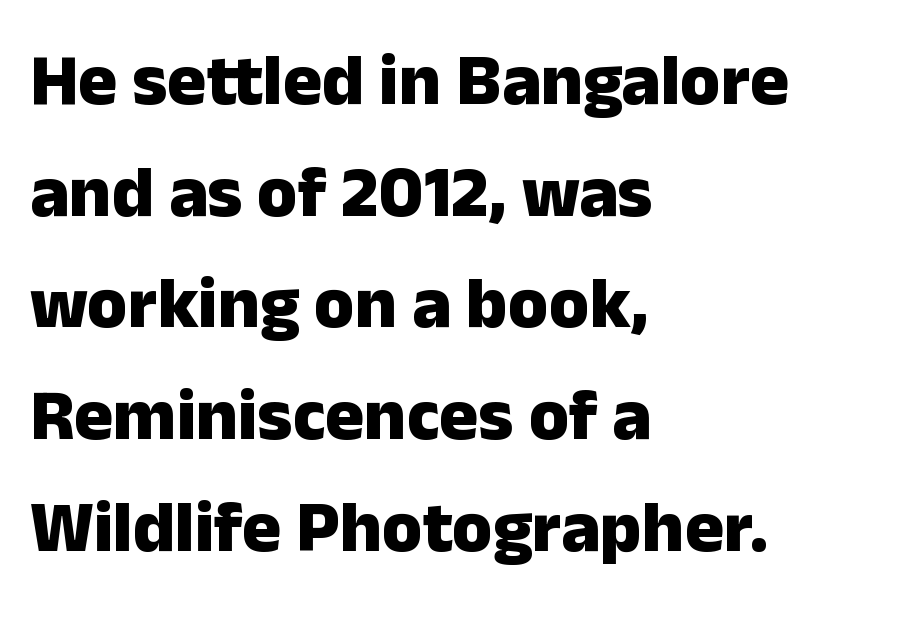
{"serif": "no", "italic": "no", "bold": "yes", "weight": "heavy", "width": "normal", "stroke_contrast": "low", "x_height": "medium", "monospaced": "no", "underline": "no", "align": "left", "line_spacing": "normal", "line_spacing_ratio": 1.53, "letter_spacing": "normal", "letter_spacing_em": 0.0, "glyph_px": 73}
